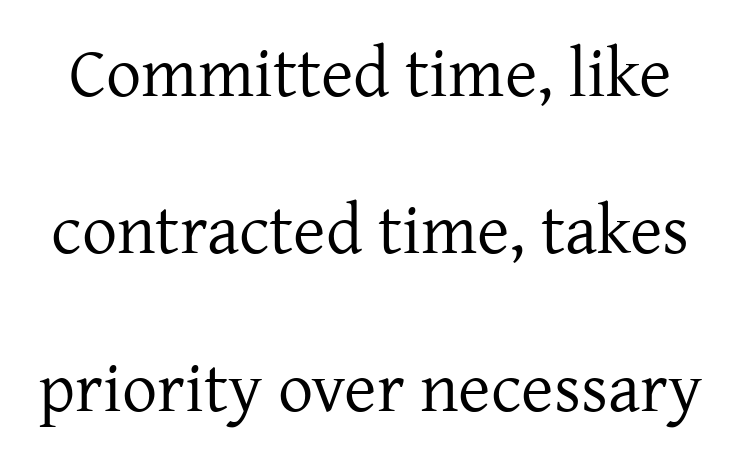
Q: Is the text bold? A: No.
Q: Is the text italic (slanted)? A: No, it is upright.
Q: Is the typeface a serif or a sans-serif typeface? A: Serif.
Q: Is the text underlined? A: No.
Q: Is the spacing between letters normal or unusually wide? A: Normal.
Q: Is the spacing between lines tight, normal or loose? A: Loose.
Q: Width (condensed, normal, or wide)? A: Normal.
Q: Stroke contrast? A: Low.
Q: x-height? A: Medium.
Q: Monospaced? A: No.
